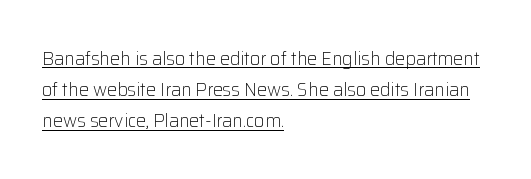
The image shows 20 px text type, upright; set left-aligned, normal line spacing (1.56x), normal letter spacing, underlined.
